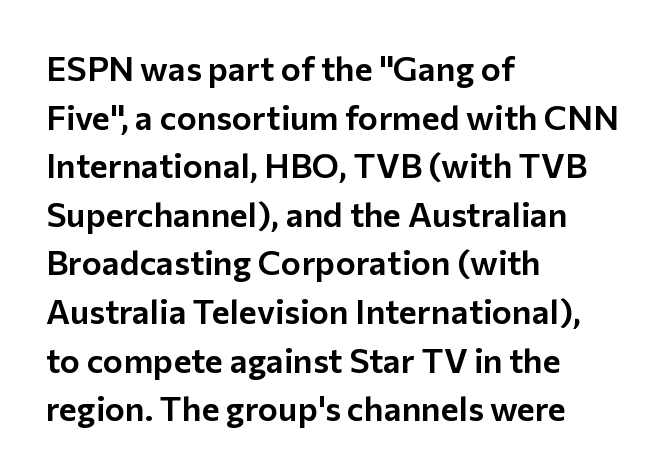
The type sits square on the baseline with zero lean. Reading down the column, the eye jumps a familiar distance to each next line. What kind of face is this? One without serifs — a sans. A classic flush-left, rag-right setting is used for this passage.
